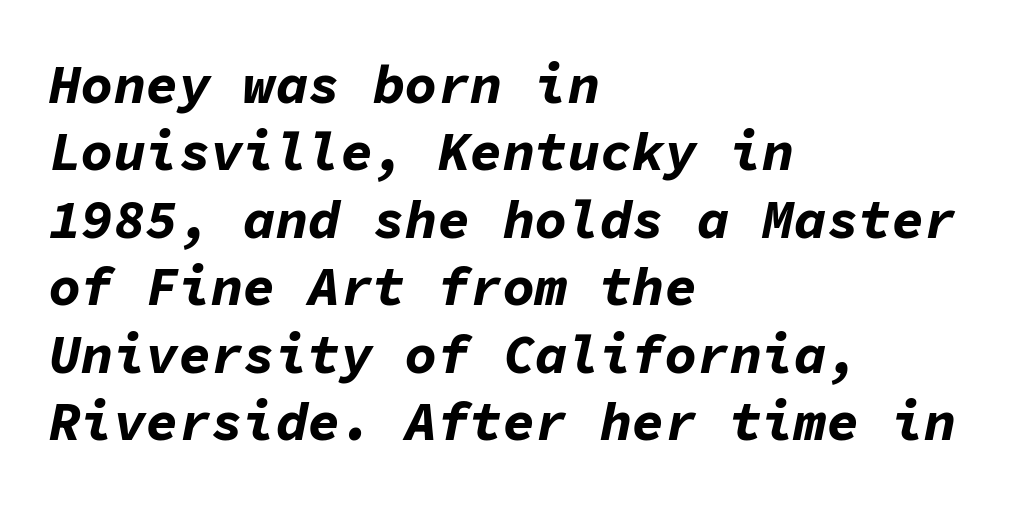
Summary of weight: heavy, a full bold. Would a proofreader flag this as italicized? Yes. The rows are spaced the way most documents space them. Every row of glyphs begins at an identical x-position on the left. Each letter, wide or thin by design, is forced into the same width here.
